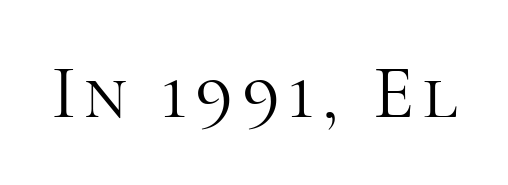
{"serif": "yes", "italic": "no", "bold": "no", "weight": "light", "width": "normal", "stroke_contrast": "high", "x_height": "medium", "monospaced": "no", "underline": "no", "glyph_px": 77}
